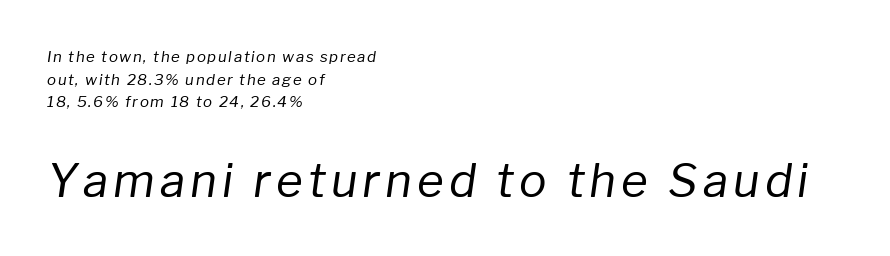
The image shows 46 px regular-weight type, italic (leaning right); set left-aligned, normal line spacing (1.51x), not underlined; the second (bottom) block is 3.07x larger; low stroke contrast and a medium x-height.
